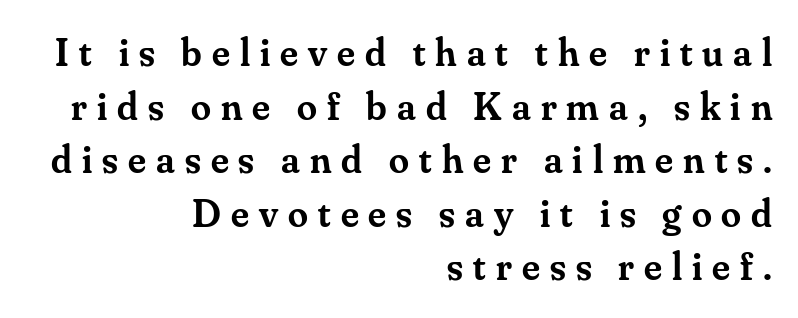
{"serif": "yes", "italic": "no", "bold": "semi", "weight": "semibold", "width": "normal", "stroke_contrast": "medium", "x_height": "small", "monospaced": "no", "underline": "no", "align": "right", "line_spacing": "normal", "line_spacing_ratio": 1.34, "letter_spacing": "wide", "letter_spacing_em": 0.25, "glyph_px": 40}
